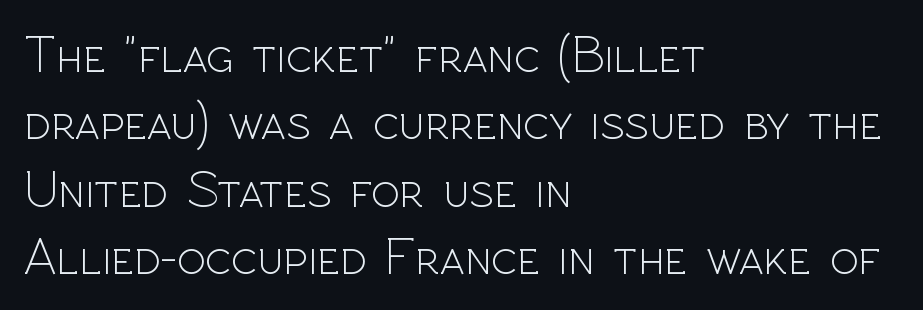
{"serif": "no", "italic": "no", "bold": "no", "weight": "light", "width": "normal", "x_height": "medium", "monospaced": "no", "underline": "no", "align": "left", "line_spacing": "normal", "line_spacing_ratio": 1.27, "letter_spacing": "normal", "letter_spacing_em": 0.0, "glyph_px": 53}
